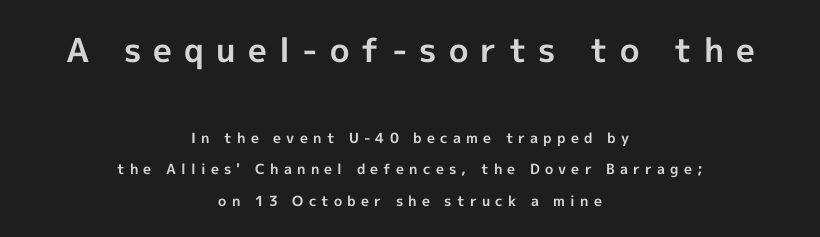
The designer dialed line spacing up above the default. This is heavy type, rendered in bold. Compared with typical body copy, the letter spacing here is much looser. Style check: upright.
